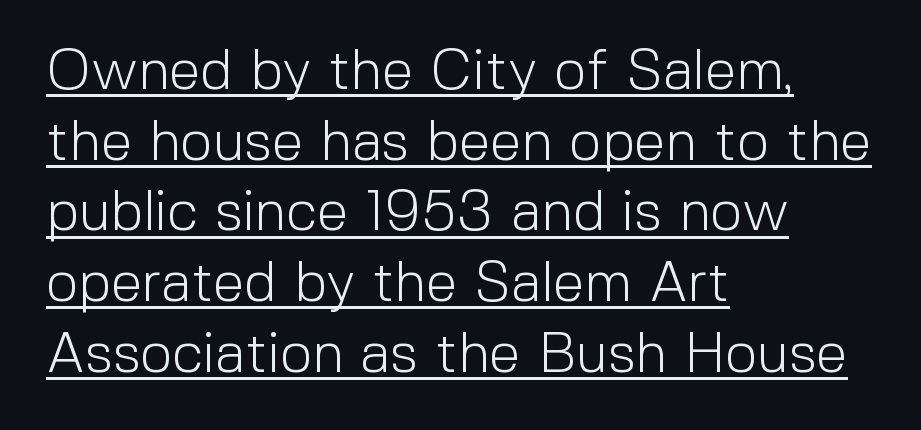
Notice how a bar underscores the lettering throughout. You can tell from the bare stems that sans-serif type was used. Each word holds together tightly as a unit, with standard inter-letter gaps. The text block is weighted toward the left margin, trailing off unevenly rightward. No letter is thick-stroked: the sample isn't bold. Rendered with straight, roman letterforms.
